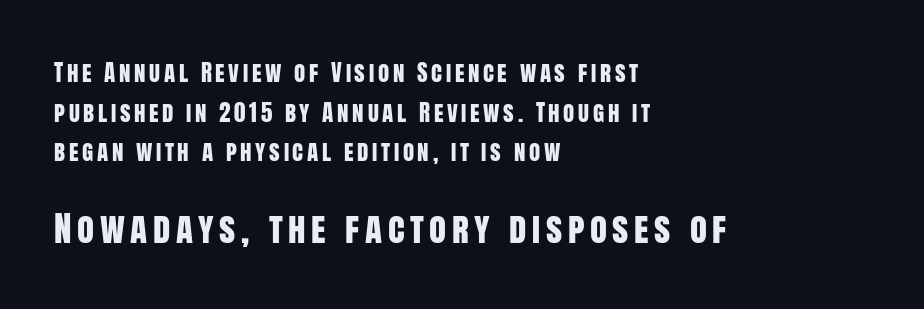
{"serif": "no", "italic": "no", "width": "condensed", "stroke_contrast": "low", "x_height": "large", "monospaced": "no", "underline": "no", "align": "left", "line_spacing_ratio": 1.72, "larger_block": "second", "size_ratio": 1.52, "glyph_px": 35}
